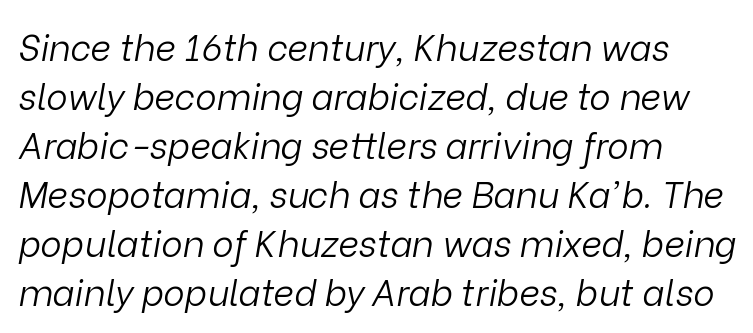
The image shows 36 px light type, italic (leaning right); set left-aligned, normal line spacing (1.36x), normal letter spacing, not underlined; low stroke contrast and a medium x-height.
